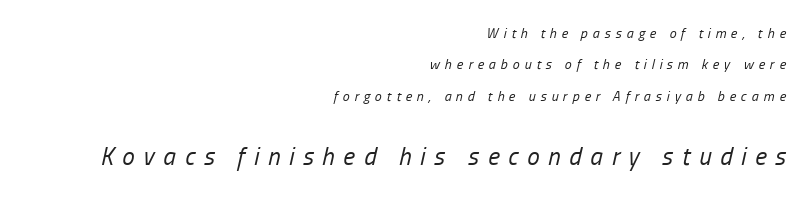
Q: Is the text bold? A: No.
Q: Is the text italic (slanted)? A: Yes, it leans right by about 13 degrees.
Q: Is the text underlined? A: No.
Q: How is the paragraph aligned? A: Right-aligned.
Q: Is the spacing between letters normal or unusually wide? A: Unusually wide.
Q: Is the spacing between lines tight, normal or loose? A: Loose.
Q: Which block of text is set in a larger size, the first (top) or the second (bottom)? A: The second (bottom) one.
